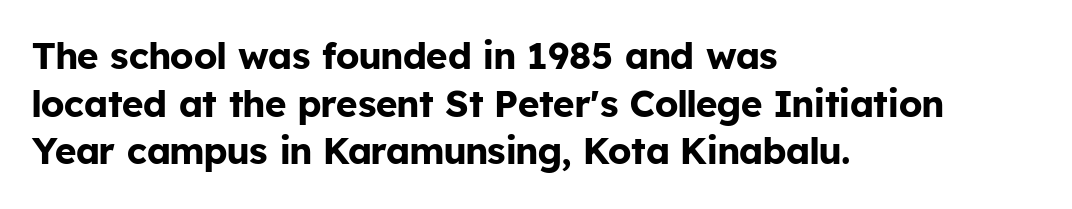
The image shows 37 px bold sans-serif type, upright; set left-aligned, normal line spacing (1.29x), normal letter spacing, not underlined; low stroke contrast and a medium x-height.
